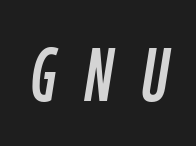
An italicized treatment has been applied to the whole sample. This sample has the flowing, uneven cadence of proportional lettering. The words here are not underlined. The type is letterspaced generously, with wide tracking.
